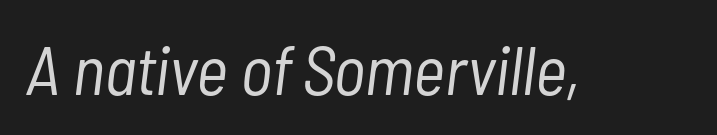
Caption: standard tracking, unaltered. These lines are rendered in a variable-pitch font. The passage shown leans; its letterforms are oblique. Letters rest on an invisible, unmarked baseline.
